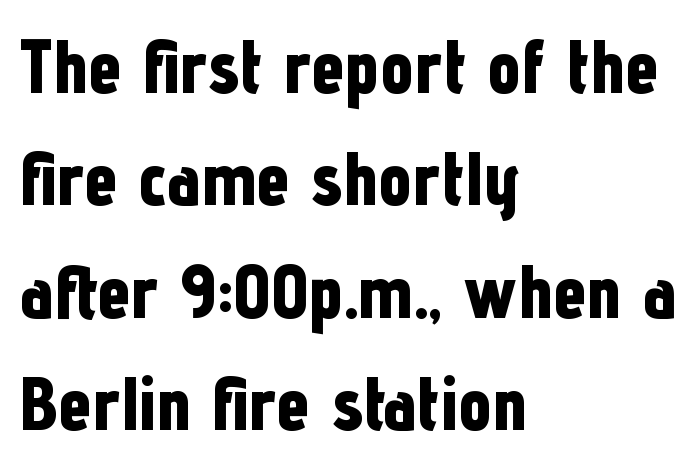
{"serif": "no", "italic": "no", "bold": "yes", "weight": "bold", "width": "condensed", "stroke_contrast": "low", "x_height": "medium", "monospaced": "no", "underline": "no", "align": "left", "line_spacing": "normal", "line_spacing_ratio": 1.5, "letter_spacing": "normal", "letter_spacing_em": 0.0, "glyph_px": 75}
